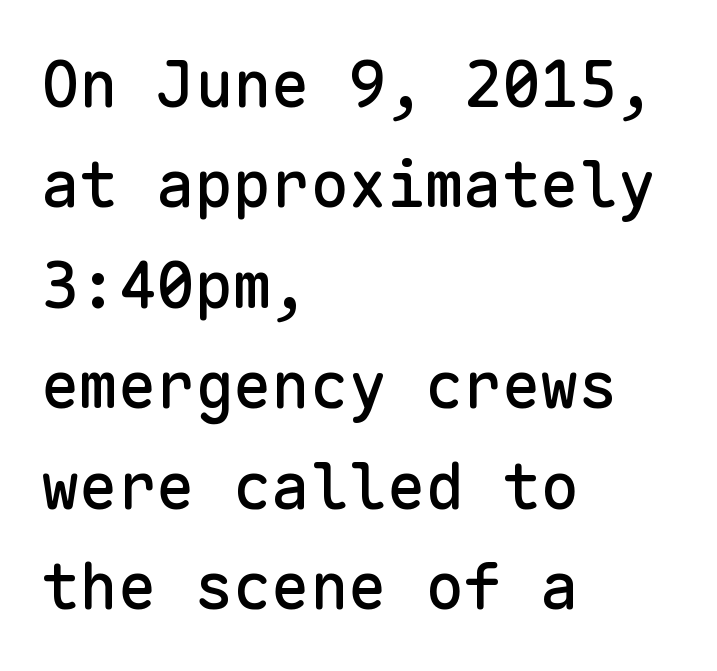
Default kerning and tracking; the words read as compact shapes. Fixed-width glyphs throughout — classic coding-font behaviour. Stroke terminals: plain, sans-serif. Honestly, there is no underline to notice here at all. Typeset ragged right — the left edge is the straight one.
